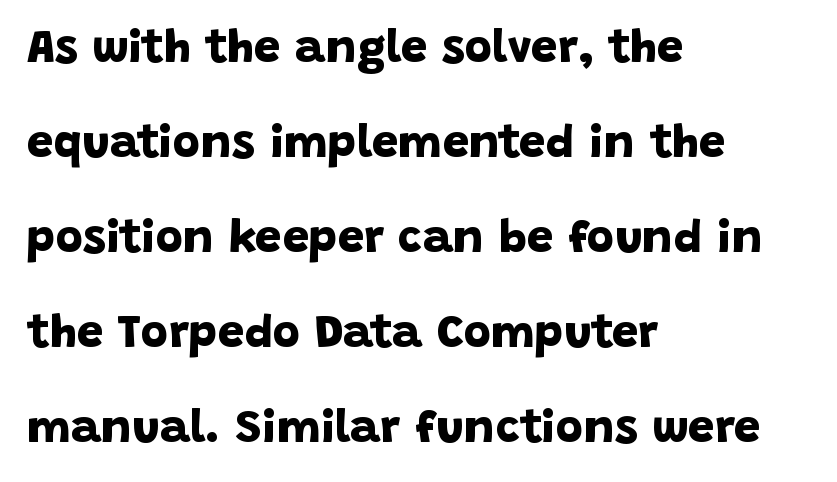
This sample uses plain, unmodified letter spacing. Each letter keeps its own natural width here, so spacing adapts to shape. This block would shrink considerably if given ordinary leading; it's expanded now. Chunky letters — that's bold for sure.
